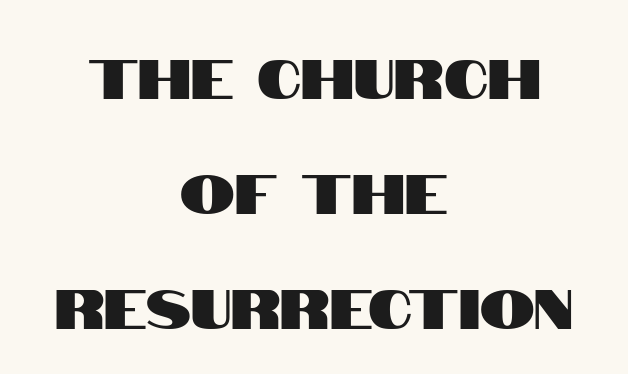
This sample uses plain, unmodified letter spacing. Characters remain perfectly vertical along every line. A bare baseline throughout the passage. The vertical gap from one line to the next is large. Does the copy run flush right? No — it is centered line by line. The face used here is proportionally spaced, like ordinary book or web type.
